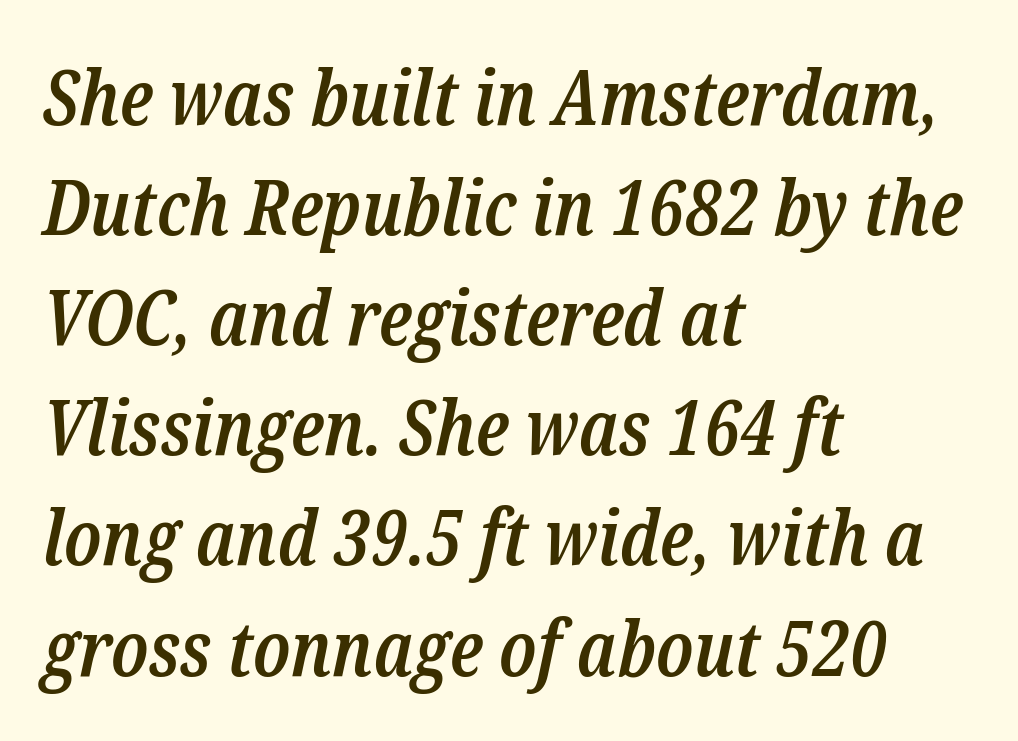
Letterform terminals end in serifs throughout the passage. Weight check: semibold — heavier than regular, not quite bold. The line texture is even and compact thanks to regular tracking. The lines in this sample share a left origin and differ only in where they stop. Each new line begins a customary step beneath the previous one.
